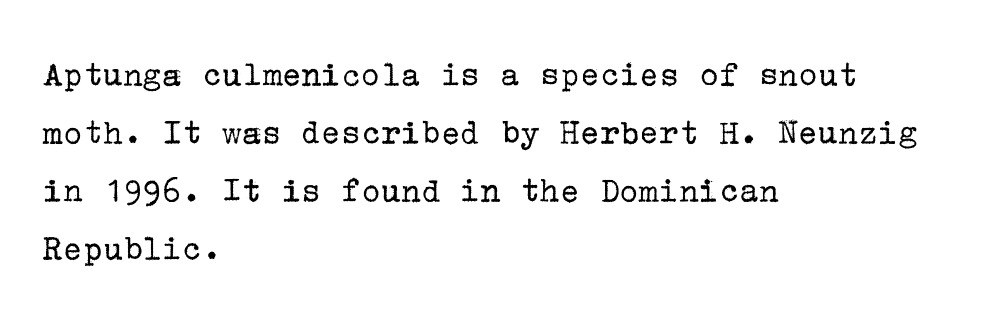
The image shows 37 px regular-weight serif type, upright; set left-aligned, normal line spacing (1.57x), normal letter spacing, not underlined; low stroke contrast and a medium x-height.
